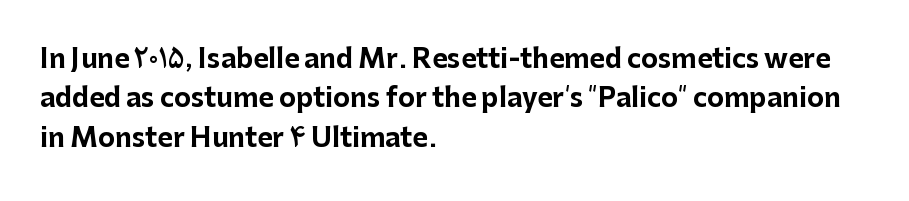
Typeset ragged right — the left edge is the straight one. The passage shown is not underscored anywhere. The lettering stays uniformly vertical, giving the passage a roman look. Short note: letters normally spaced.
